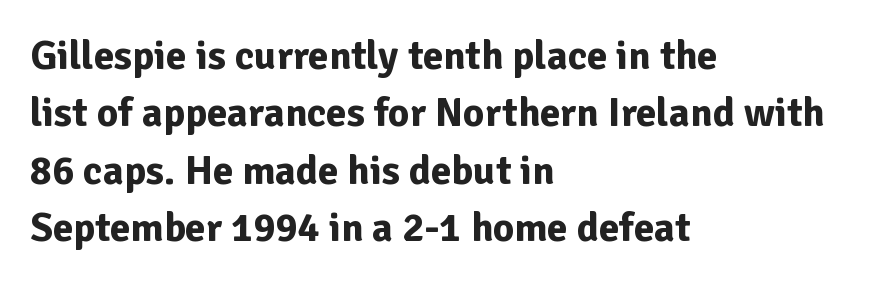
The image shows 41 px bold sans-serif type, upright; set left-aligned, normal line spacing (1.4x), normal letter spacing, not underlined; low stroke contrast and a medium x-height.
